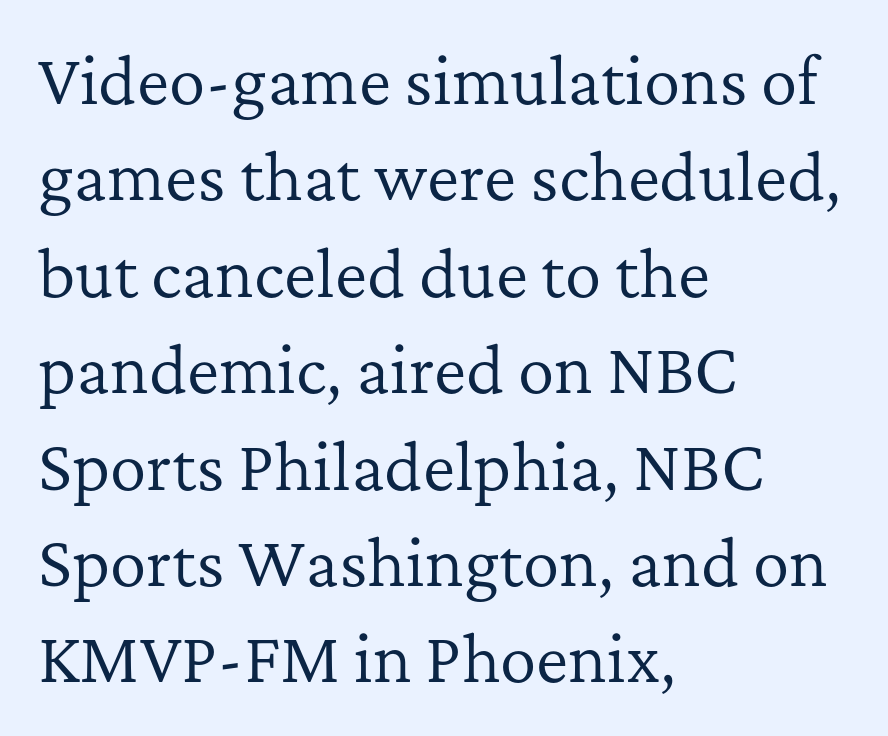
{"serif": "yes", "italic": "no", "bold": "no", "weight": "regular", "width": "normal", "stroke_contrast": "low", "x_height": "medium", "monospaced": "no", "underline": "no", "align": "left", "line_spacing": "normal", "line_spacing_ratio": 1.58, "letter_spacing": "normal", "letter_spacing_em": 0.0, "glyph_px": 61}
